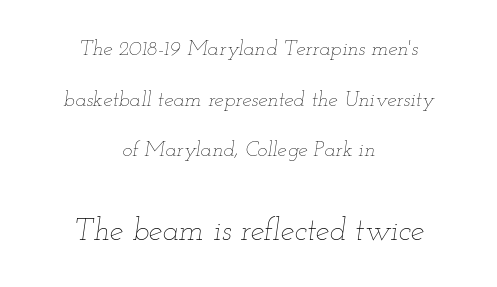
{"italic": "yes", "lean": "right", "slant_degrees": 12, "bold": "no", "weight": "thin", "width": "wide", "stroke_contrast": "low", "x_height": "small", "monospaced": "no", "underline": "no", "align": "center", "line_spacing": "loose", "line_spacing_ratio": 2.41, "letter_spacing": "normal", "letter_spacing_em": 0.0, "larger_block": "second", "size_ratio": 1.48, "glyph_px": 31}
